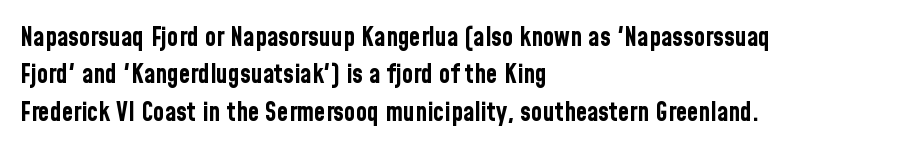
The image shows 26 px bold type, upright; set left-aligned, normal line spacing (1.44x), normal letter spacing, not underlined.
